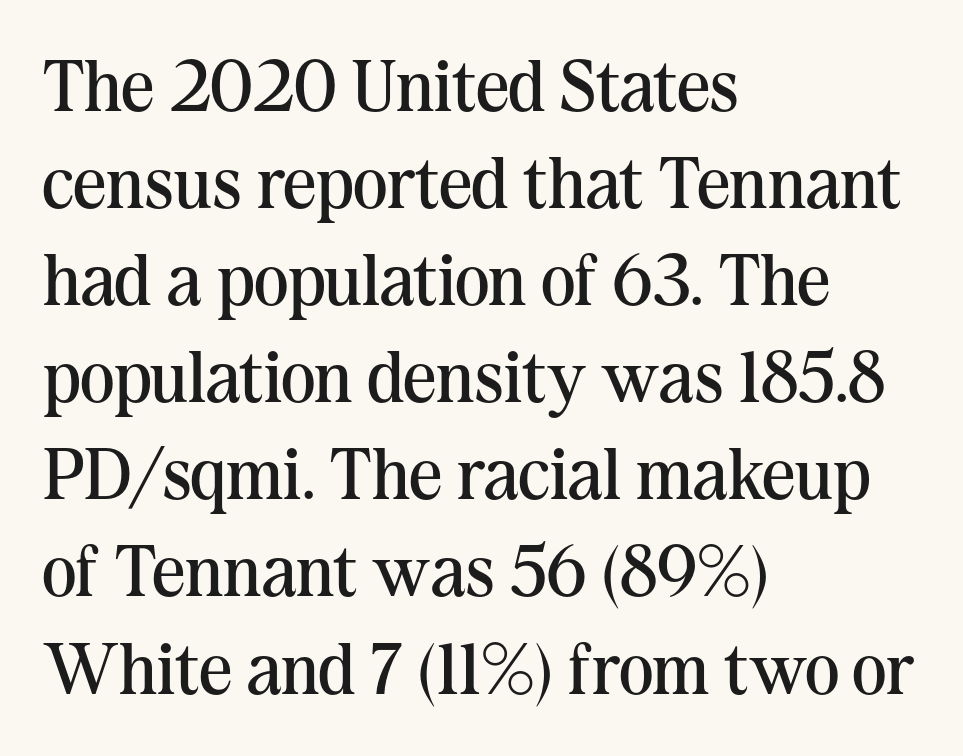
The rendering uses a moderate line-height, typical for paragraphs. Think of a printed novel: that variable character pitch is what you see here. The letters stand straight up with perfectly vertical stems. The string is rendered with underlining switched off. Small tapered or slab feet sit at the stroke ends, so this counts as serif. Each word holds together tightly as a unit, with standard inter-letter gaps.
